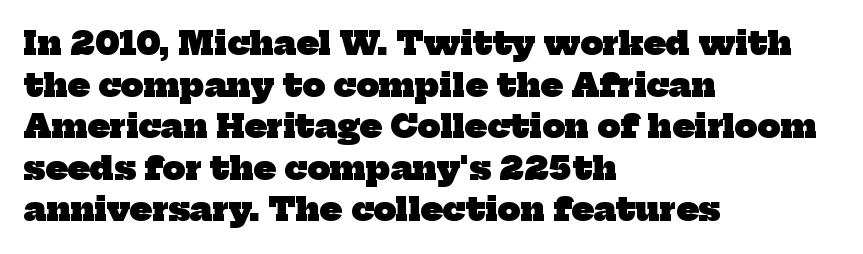
Every row of glyphs begins at an identical x-position on the left. Character widths vary here, with narrow letters taking less room than wide ones. A typesetter would label this face a serif. You'd pick this weight for a headline — it's a proper bold. Default kerning and tracking; the words read as compact shapes.
